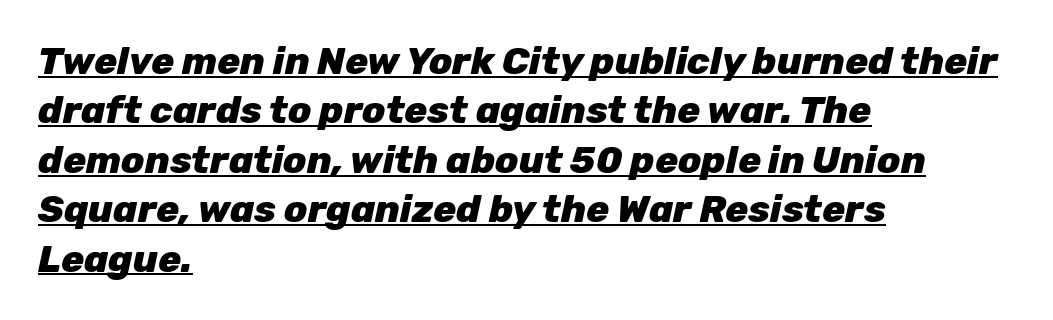
The image shows 38 px heavy type, italic (leaning right); set left-aligned, normal line spacing (1.3x), normal letter spacing, underlined; low stroke contrast and a medium x-height.
